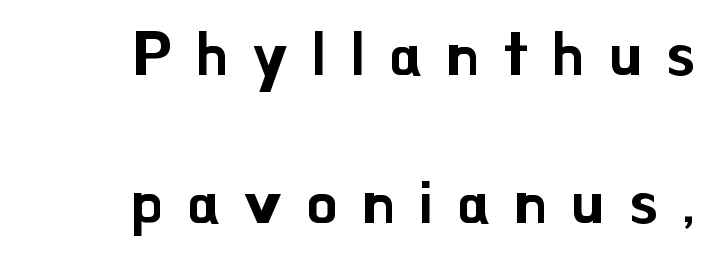
The lines are quadded right. A typesetter would label this face a sans. Short note: letters widely spaced. Proportional: the letters do not fall into vertical columns.
